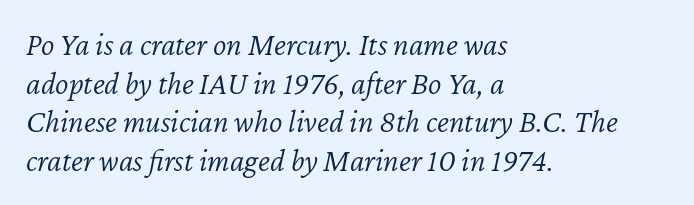
{"italic": "yes", "lean": "right", "slant_degrees": 12, "bold": "no", "weight": "light", "width": "normal", "stroke_contrast": "low", "x_height": "medium", "monospaced": "no", "underline": "no", "align": "left", "line_spacing_ratio": 1.21, "letter_spacing": "normal", "letter_spacing_em": 0.0, "glyph_px": 32}
